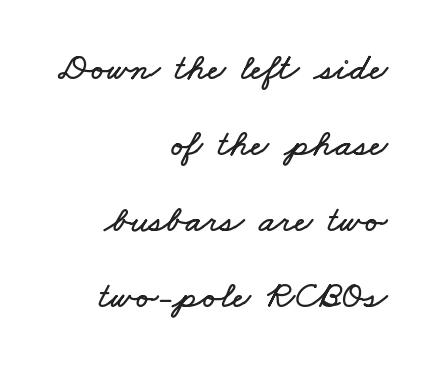
The image shows 38 px wide type; set right-aligned, loose line spacing (2.0x), normal letter spacing, not underlined; low stroke contrast and a small x-height.
